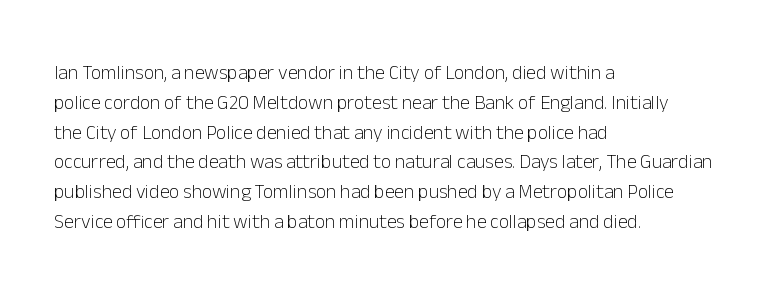
Rule under the text: the space is simply empty. Upright lettering throughout. This rendering leaves character spacing at its baseline value. If you drew a ruler down the left edge, every line would touch it. Is there much room between lines? A standard amount, neither cramped nor airy. This reads as an unemphasized weight, regular at the heaviest.
